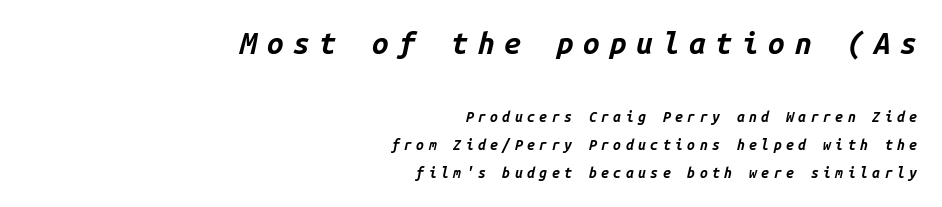
{"italic": "yes", "lean": "right", "slant_degrees": 14, "bold": "yes", "weight": "bold", "width": "normal", "stroke_contrast": "low", "x_height": "medium", "monospaced": "yes", "underline": "no", "align": "right", "line_spacing": "loose", "line_spacing_ratio": 1.98, "letter_spacing": "wide", "letter_spacing_em": 0.32, "larger_block": "first", "size_ratio": 2.14, "glyph_px": 30}
